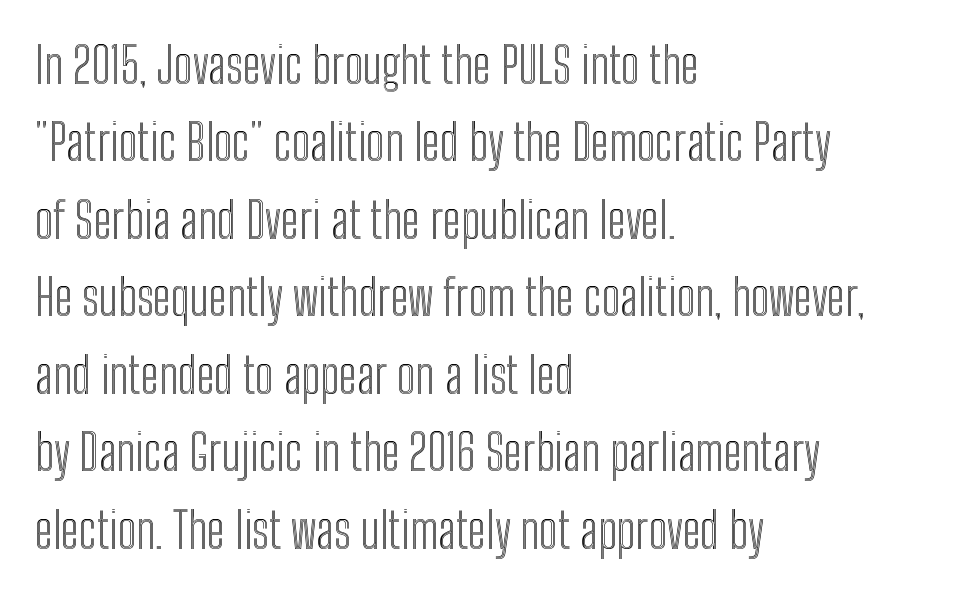
The image shows 49 px condensed type, upright; set left-aligned, normal line spacing (1.58x), normal letter spacing, not underlined; a medium x-height.
